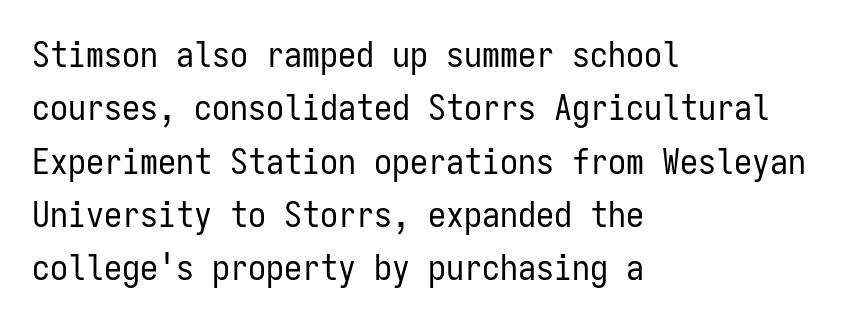
Q: Is the text bold? A: No.
Q: Is the text italic (slanted)? A: No, it is upright.
Q: Is the typeface a serif or a sans-serif typeface? A: Sans-serif.
Q: Is the text underlined? A: No.
Q: How is the paragraph aligned? A: Left-aligned.
Q: Is the spacing between letters normal or unusually wide? A: Normal.
Q: Is the spacing between lines tight, normal or loose? A: Normal.
Q: Width (condensed, normal, or wide)? A: Condensed.
Q: Stroke contrast? A: Low.
Q: x-height? A: Medium.
Q: Monospaced? A: Yes.
